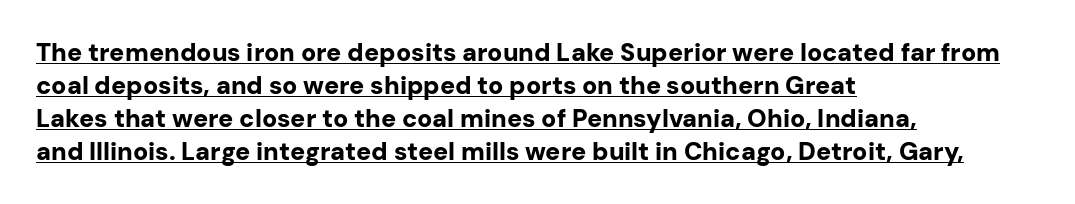
Q: Is the text bold? A: Yes.
Q: Is the text italic (slanted)? A: No, it is upright.
Q: Is the text underlined? A: Yes.
Q: How is the paragraph aligned? A: Left-aligned.
Q: Is the spacing between letters normal or unusually wide? A: Normal.
Q: Is the spacing between lines tight, normal or loose? A: Normal.
